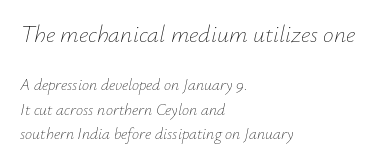
Q: Is the text bold? A: No.
Q: Is the text italic (slanted)? A: Yes, it leans right by about 12 degrees.
Q: Is the text underlined? A: No.
Q: How is the paragraph aligned? A: Left-aligned.
Q: Is the spacing between letters normal or unusually wide? A: Normal.
Q: Is the spacing between lines tight, normal or loose? A: Normal.
Q: Which block of text is set in a larger size, the first (top) or the second (bottom)? A: The first (top) one.
